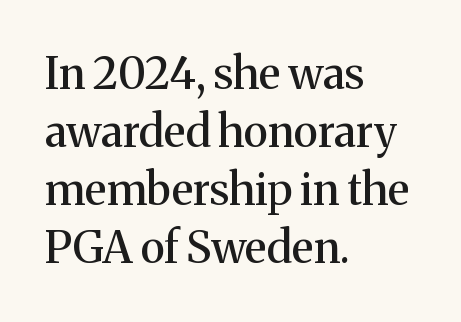
{"serif": "yes", "italic": "no", "width": "normal", "stroke_contrast": "medium", "x_height": "medium", "monospaced": "no", "underline": "no", "align": "left", "line_spacing": "normal", "line_spacing_ratio": 1.32, "letter_spacing": "normal", "letter_spacing_em": 0.0, "glyph_px": 44}
